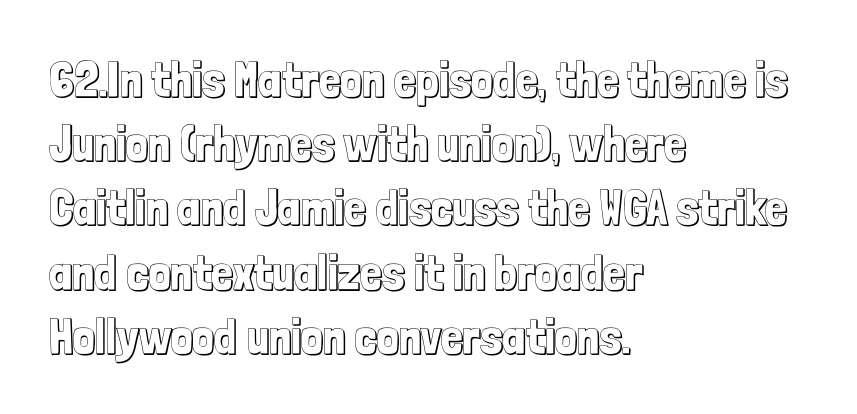
The image shows 49 px condensed type, upright; set left-aligned, normal line spacing (1.31x), normal letter spacing, not underlined; a medium x-height.
